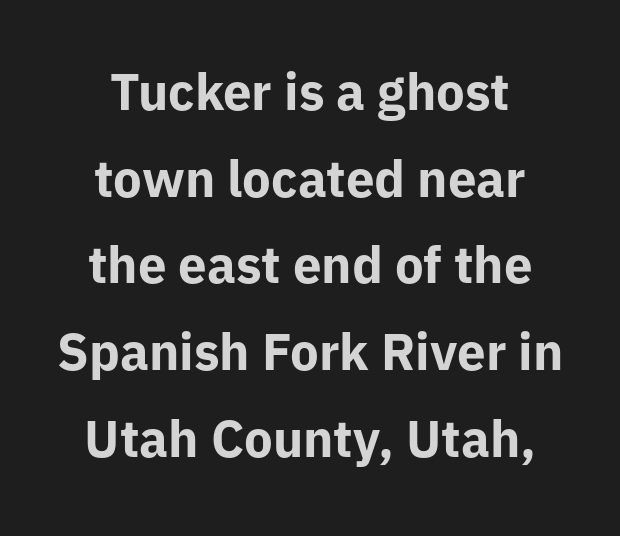
A student would call this center alignment; a typographer would say set centered. Tracking value appears to be zero — textbook default spacing. Examine the stroke ends and you'll find no serifs. These lines were composed using upright roman letters. Does the leading feel generous? No, just average.
